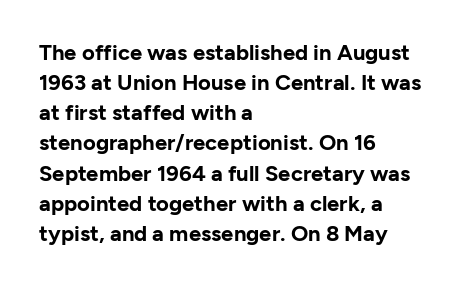
Q: Is the text bold? A: Yes.
Q: Is the text italic (slanted)? A: No, it is upright.
Q: Is the text underlined? A: No.
Q: How is the paragraph aligned? A: Left-aligned.
Q: Is the spacing between letters normal or unusually wide? A: Normal.
Q: Is the spacing between lines tight, normal or loose? A: Normal.
